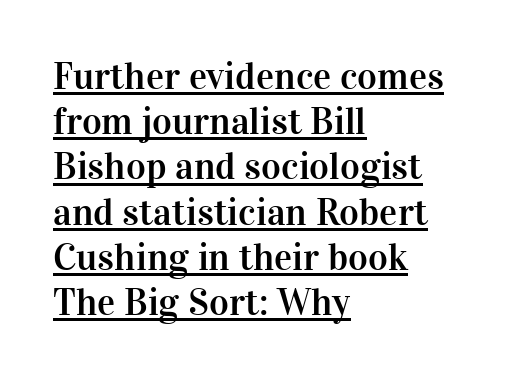
{"serif": "yes", "italic": "no", "width": "normal", "stroke_contrast": "high", "x_height": "medium", "monospaced": "no", "underline": "yes", "align": "left", "line_spacing_ratio": 1.19, "letter_spacing": "normal", "letter_spacing_em": 0.0, "glyph_px": 38}
